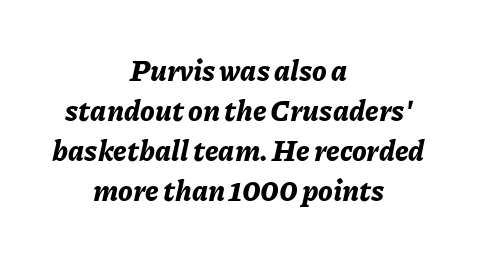
This sample uses plain, unmodified letter spacing. Nobody drew a line under any word here. Tall strokes in this sample are angled rather than plumb. Note the varied advance widths — an 'i' is clearly narrower than an 'm'. The rag falls on both sides of this text block equally.
